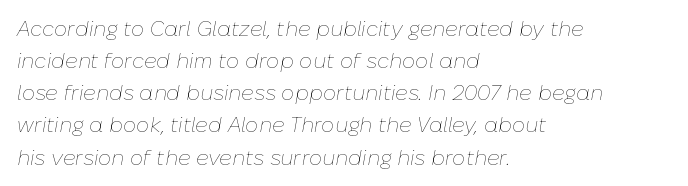
Horizontally, the lines are justified to the leading edge only. Descenders hang freely into open space. Unbolded letterforms with no extra heft. A typesetter would call this leading conventional body-copy spacing. The rendering keeps characters at their native spacing. The axis of the letterforms is tilted away from vertical.
